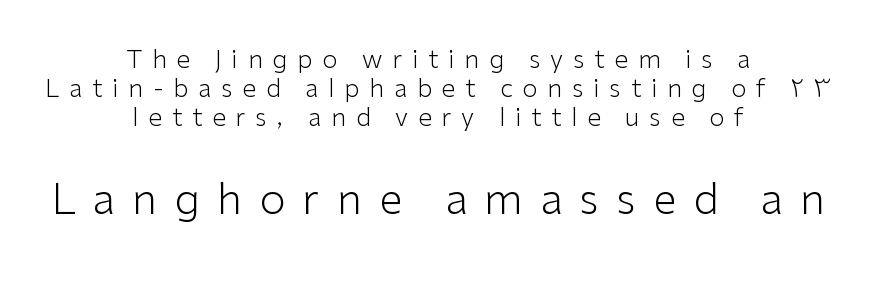
Q: Is the text bold? A: No.
Q: Is the text italic (slanted)? A: No, it is upright.
Q: Is the typeface a serif or a sans-serif typeface? A: Sans-serif.
Q: Is the text underlined? A: No.
Q: How is the paragraph aligned? A: Centered.
Q: Is the spacing between letters normal or unusually wide? A: Unusually wide.
Q: Which block of text is set in a larger size, the first (top) or the second (bottom)? A: The second (bottom) one.
Q: Width (condensed, normal, or wide)? A: Normal.
Q: Stroke contrast? A: Low.
Q: x-height? A: Medium.
Q: Monospaced? A: No.
